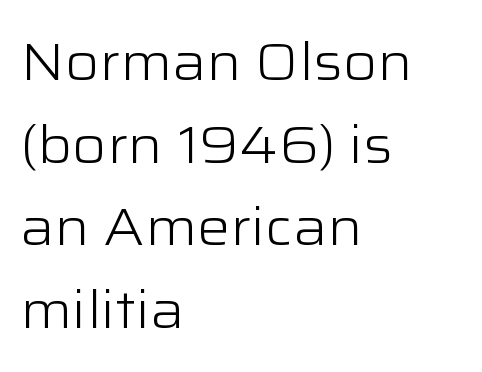
{"serif": "no", "italic": "no", "bold": "no", "weight": "light", "width": "wide", "stroke_contrast": "low", "x_height": "medium", "monospaced": "no", "underline": "no", "align": "left", "line_spacing": "normal", "line_spacing_ratio": 1.59, "letter_spacing": "normal", "letter_spacing_em": 0.0, "glyph_px": 52}
